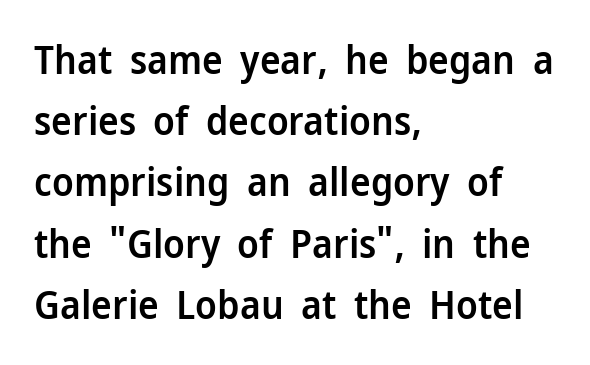
The image shows 39 px semibold sans-serif type, upright; set left-aligned, normal line spacing (1.57x), normal letter spacing, not underlined; low stroke contrast and a medium x-height.
